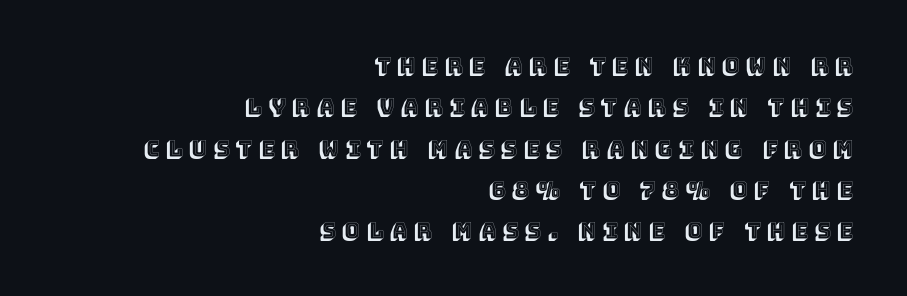
Q: Is the text italic (slanted)? A: No, it is upright.
Q: Is the text underlined? A: No.
Q: How is the paragraph aligned? A: Right-aligned.
Q: Is the spacing between letters normal or unusually wide? A: Unusually wide.
Q: Is the spacing between lines tight, normal or loose? A: Loose.
